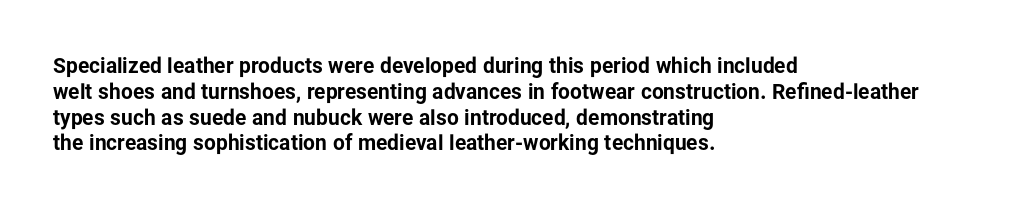
Q: Is the text bold? A: Yes.
Q: Is the text italic (slanted)? A: No, it is upright.
Q: Is the text underlined? A: No.
Q: How is the paragraph aligned? A: Left-aligned.
Q: Is the spacing between letters normal or unusually wide? A: Normal.
